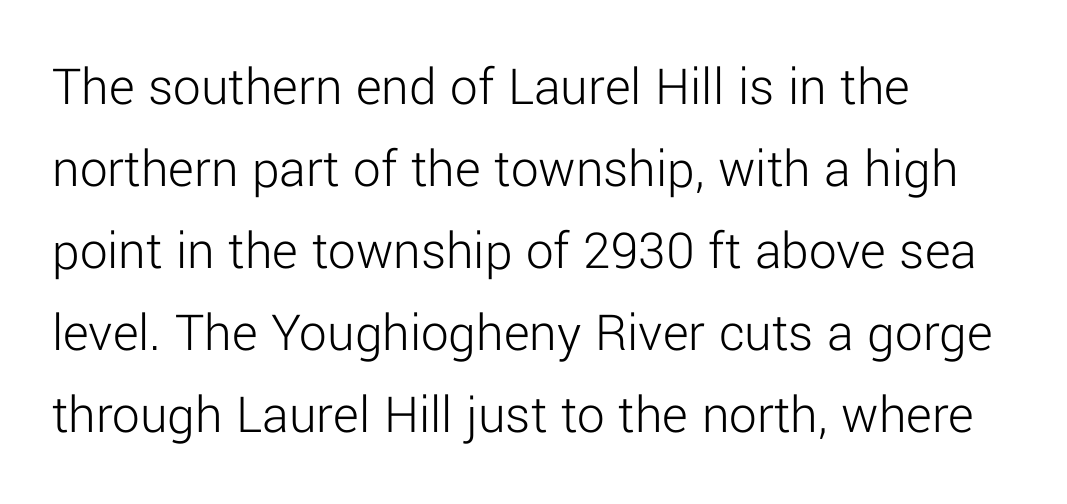
Q: Is the text bold? A: No.
Q: Is the text italic (slanted)? A: No, it is upright.
Q: Is the typeface a serif or a sans-serif typeface? A: Sans-serif.
Q: Is the text underlined? A: No.
Q: How is the paragraph aligned? A: Left-aligned.
Q: Is the spacing between letters normal or unusually wide? A: Normal.
Q: Is the spacing between lines tight, normal or loose? A: Normal.
Q: Width (condensed, normal, or wide)? A: Normal.
Q: Stroke contrast? A: Low.
Q: x-height? A: Medium.
Q: Monospaced? A: No.
